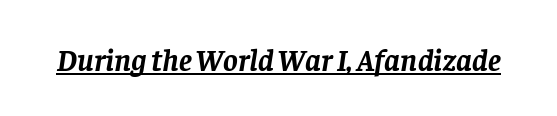
Letterform terminals end in serifs throughout the passage. A typesetter would call this proportional, since set widths differ per character. Is there an underline? Yes — a line sits under the letters. Students, this is bold: see how much ink each stroke carries. Compared with typical body copy, the letter spacing here is the same. The font's italic variant was chosen for this text.
